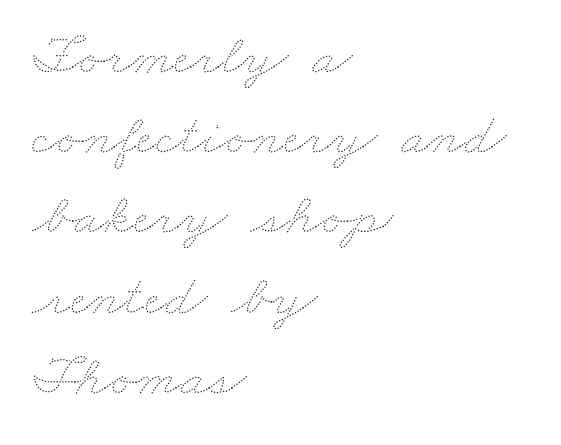
{"bold": "no", "weight": "thin", "width": "wide", "stroke_contrast": "medium", "x_height": "small", "monospaced": "no", "underline": "no", "align": "left", "line_spacing": "normal", "line_spacing_ratio": 1.36, "letter_spacing": "normal", "letter_spacing_em": 0.0, "glyph_px": 59}
